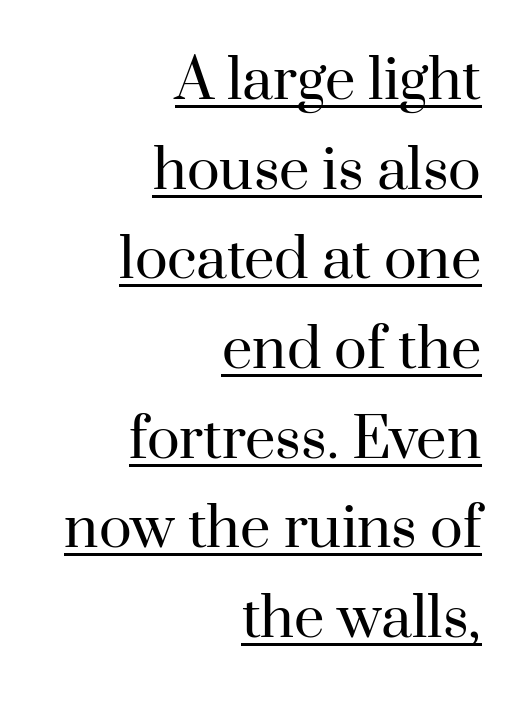
Q: Is the text bold? A: No.
Q: Is the text italic (slanted)? A: No, it is upright.
Q: Is the typeface a serif or a sans-serif typeface? A: Serif.
Q: Is the text underlined? A: Yes.
Q: How is the paragraph aligned? A: Right-aligned.
Q: Is the spacing between letters normal or unusually wide? A: Normal.
Q: Is the spacing between lines tight, normal or loose? A: Normal.
Q: Width (condensed, normal, or wide)? A: Normal.
Q: Stroke contrast? A: High.
Q: x-height? A: Small.
Q: Monospaced? A: No.
